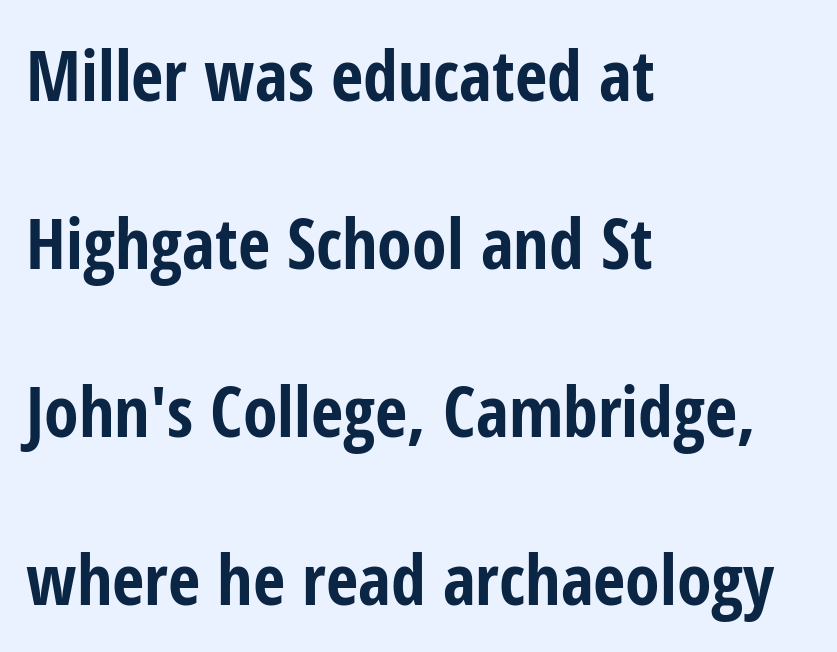
Q: Is the text bold? A: Yes.
Q: Is the text italic (slanted)? A: No, it is upright.
Q: Is the typeface a serif or a sans-serif typeface? A: Sans-serif.
Q: Is the text underlined? A: No.
Q: How is the paragraph aligned? A: Left-aligned.
Q: Is the spacing between letters normal or unusually wide? A: Normal.
Q: Is the spacing between lines tight, normal or loose? A: Loose.
Q: Width (condensed, normal, or wide)? A: Condensed.
Q: Stroke contrast? A: Low.
Q: x-height? A: Medium.
Q: Monospaced? A: No.
